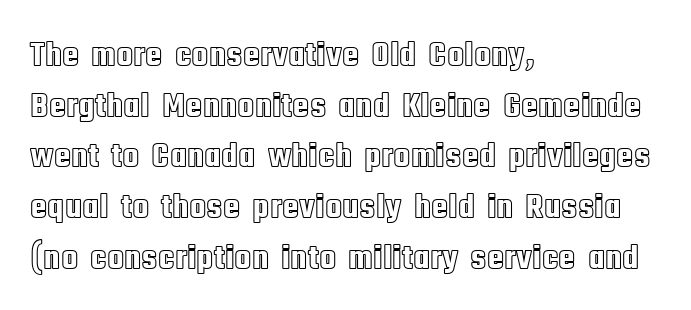
The image shows 35 px condensed type, upright; set left-aligned, normal line spacing (1.45x), normal letter spacing, not underlined; a large x-height.
